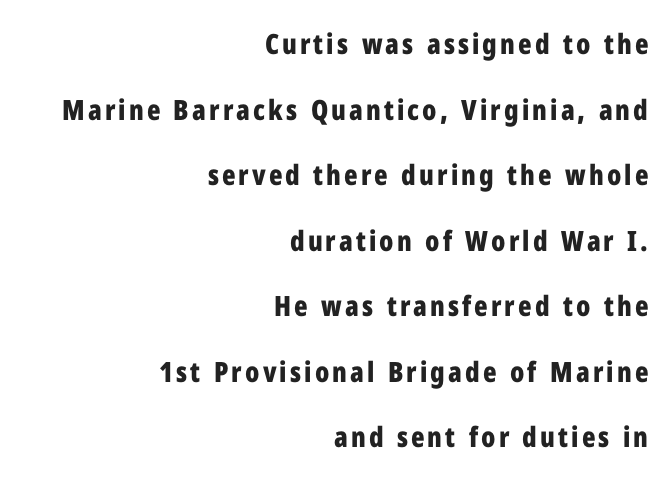
Unlike a traditional serif, this face leaves its strokes unadorned. I'd describe the lettering as bold — thick and assertive. The font's upright variant was chosen for this text. Do the characters align in a grid? No, the font is proportional. Type without underlining.
